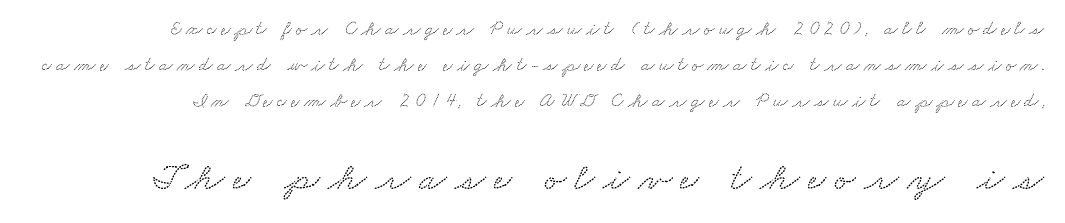
The image shows 40 px wide serif type; set line spacing 1.81x, unusually wide letter spacing (+0.21 em), not underlined; the second (bottom) block is 2.0x larger; low stroke contrast and a small x-height.
